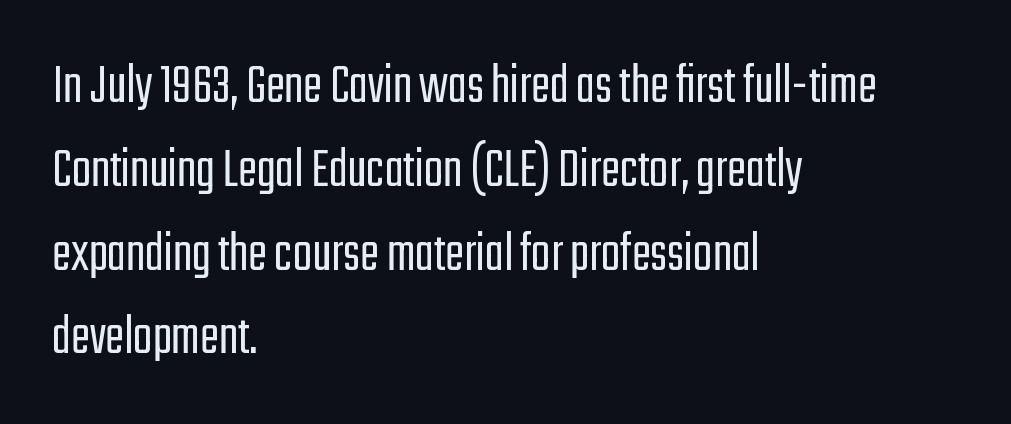
The image shows 57 px light, condensed sans-serif type, upright; set left-aligned, normal line spacing (1.47x), normal letter spacing, not underlined; low stroke contrast and a medium x-height.
